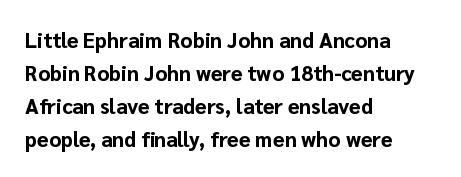
Q: Is the text bold? A: Yes.
Q: Is the text italic (slanted)? A: No, it is upright.
Q: Is the text underlined? A: No.
Q: How is the paragraph aligned? A: Left-aligned.
Q: Is the spacing between letters normal or unusually wide? A: Normal.
Q: Is the spacing between lines tight, normal or loose? A: Normal.
